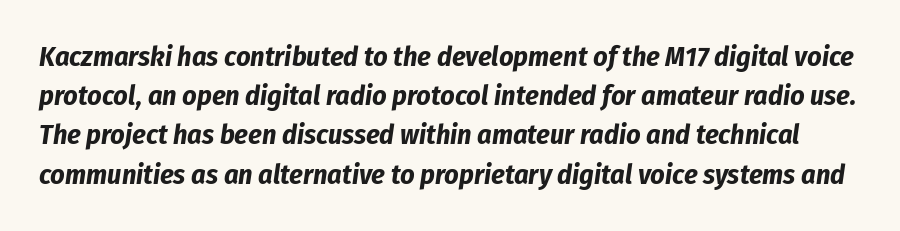
The rendering uses a moderate line-height, typical for paragraphs. The passage shown is typed in a proportional face where columns would drift. Strong, thick strokes mark this as bold type. The passage shown is not underscored anywhere. The typography opts for an oblique posture over an upright one. Letter spacing: default.
